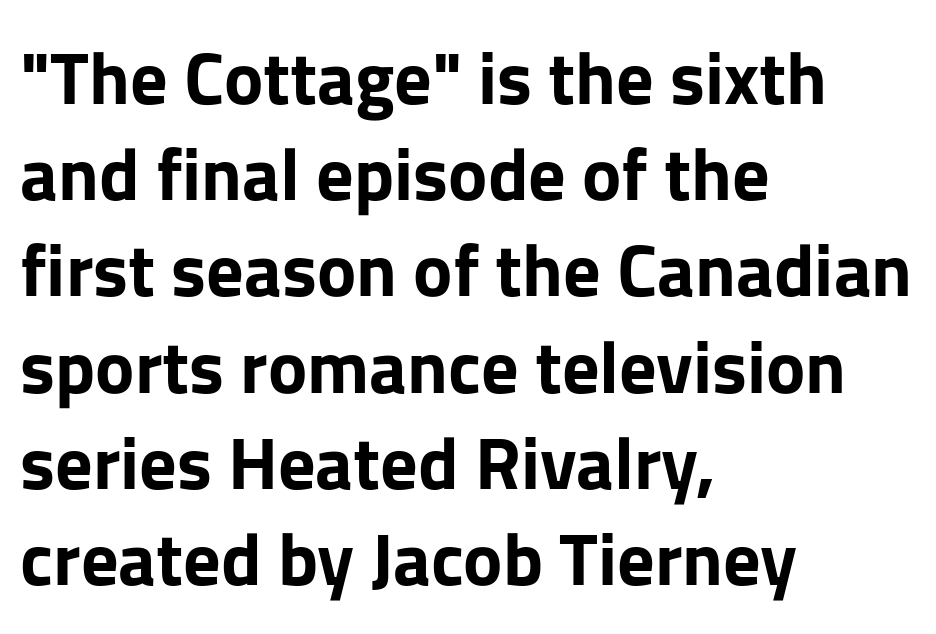
It's the straight-up-and-down kind of type. The space between consecutive lines is moderate. Does the copy run flush right? No — it runs flush left. Underlining? Definitely not there. Grotesque or geometric, the face here clearly has no serifs. Compared with typical body copy, the letter spacing here is the same.
